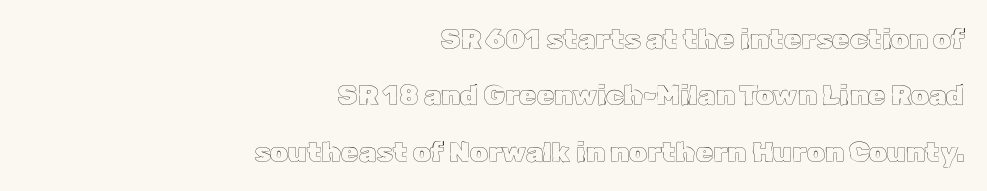
The image shows 28 px text type, upright; set right-aligned, loose line spacing (2.01x), normal letter spacing, not underlined; a medium x-height.
